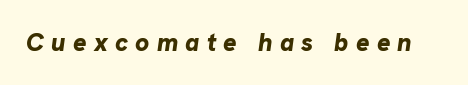
{"italic": "yes", "lean": "right", "slant_degrees": 8, "bold": "yes", "underline": "no", "letter_spacing": "wide", "letter_spacing_em": 0.29, "glyph_px": 25}
